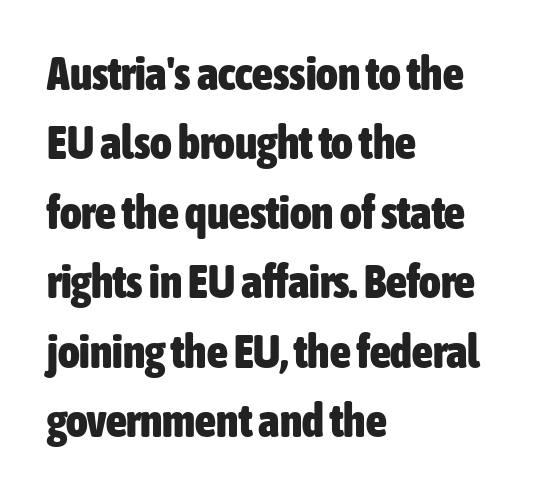
Q: Is the text bold? A: Yes.
Q: Is the text italic (slanted)? A: No, it is upright.
Q: Is the typeface a serif or a sans-serif typeface? A: Sans-serif.
Q: Is the text underlined? A: No.
Q: How is the paragraph aligned? A: Left-aligned.
Q: Is the spacing between letters normal or unusually wide? A: Normal.
Q: Is the spacing between lines tight, normal or loose? A: Normal.
Q: Width (condensed, normal, or wide)? A: Condensed.
Q: Stroke contrast? A: Low.
Q: x-height? A: Medium.
Q: Monospaced? A: No.
